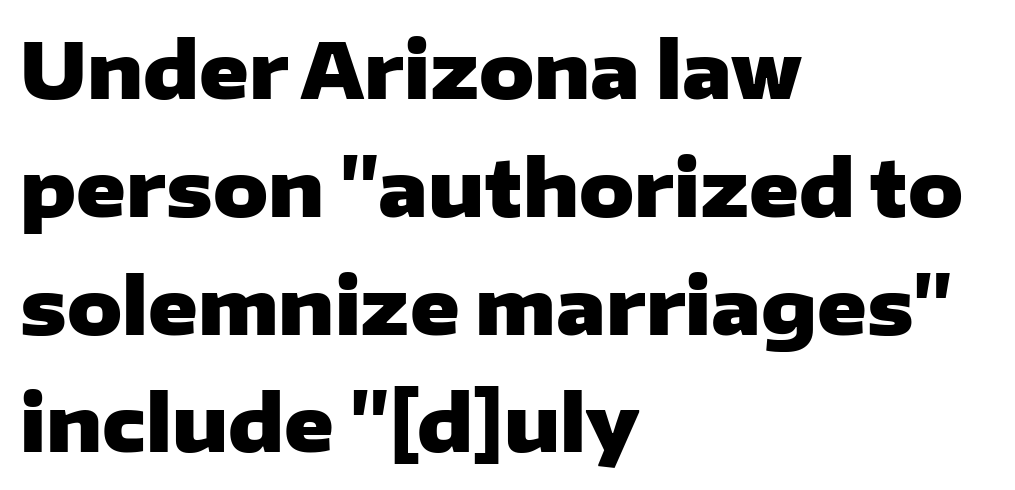
If you drew a line through each stem, it would be perfectly vertical. Decoration check: the copy has no underline. The font family rendered here belongs to the sans-serif group. The glyphs have the mass of a bold cut. Characters follow at the spacing the type designer built in. The rendering uses a moderate line-height, typical for paragraphs.
